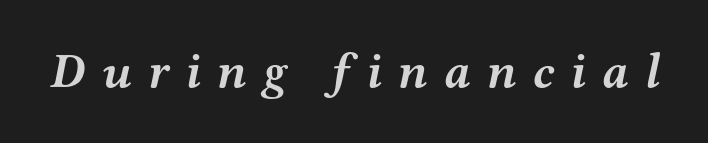
Q: Is the text bold? A: Yes.
Q: Is the text italic (slanted)? A: Yes, it leans right by about 12 degrees.
Q: Is the typeface a serif or a sans-serif typeface? A: Serif.
Q: Is the text underlined? A: No.
Q: Is the spacing between letters normal or unusually wide? A: Unusually wide.
Q: Width (condensed, normal, or wide)? A: Wide.
Q: Stroke contrast? A: Medium.
Q: x-height? A: Medium.
Q: Monospaced? A: No.
